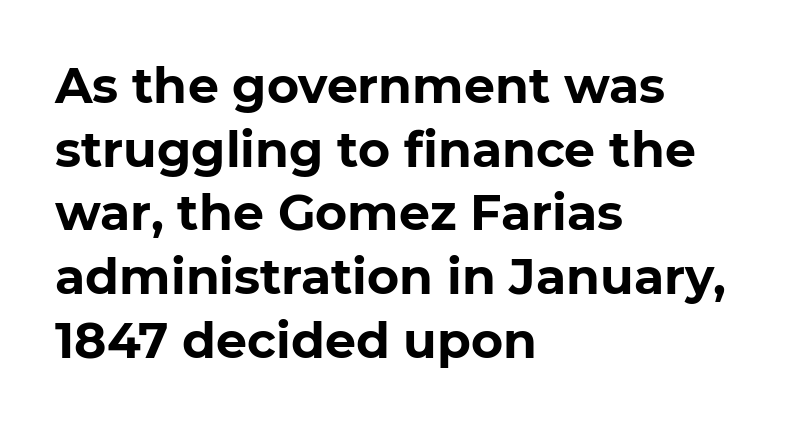
The image shows 49 px bold sans-serif type, upright; set left-aligned, normal line spacing (1.3x), normal letter spacing, not underlined; low stroke contrast and a medium x-height.
